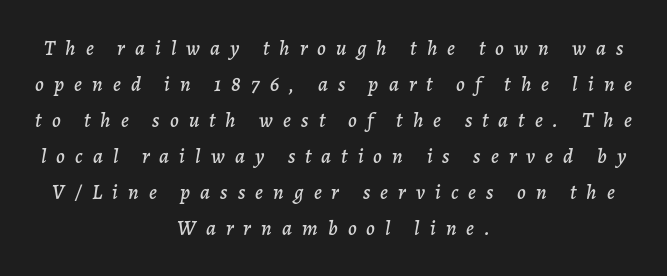
If you drew a line through each stem, it would be angled. The typesetter chose a symmetrical, centered arrangement here. Descenders are the only things crossing below the line. Short note: letters widely spaced.
